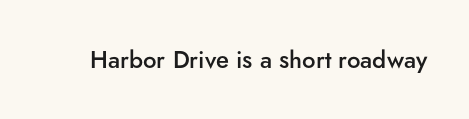
Quick note: underline off. Rendered with straight, roman letterforms. Each word holds together tightly as a unit, with standard inter-letter gaps. Slightly chunky letters — semibold, I'd say, not full bold.
